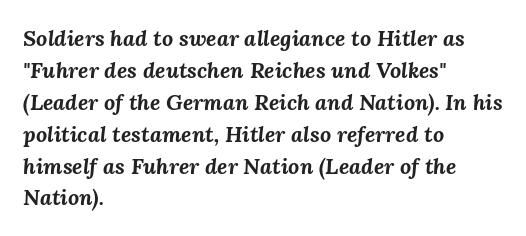
Does the weight exceed regular? Yes, all the way to bold. Underline: absent. This sample uses plain, unmodified letter spacing. Does the lettering tilt? It does — this is italic. Left-aligned paragraph, ragged on the right.
